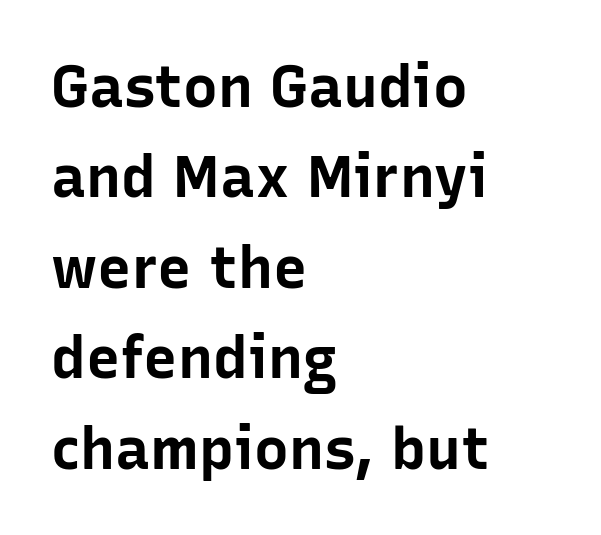
{"serif": "no", "italic": "no", "bold": "yes", "weight": "bold", "width": "normal", "stroke_contrast": "low", "x_height": "medium", "monospaced": "no", "underline": "no", "align": "left", "line_spacing": "normal", "line_spacing_ratio": 1.56, "letter_spacing": "normal", "letter_spacing_em": 0.0, "glyph_px": 58}
